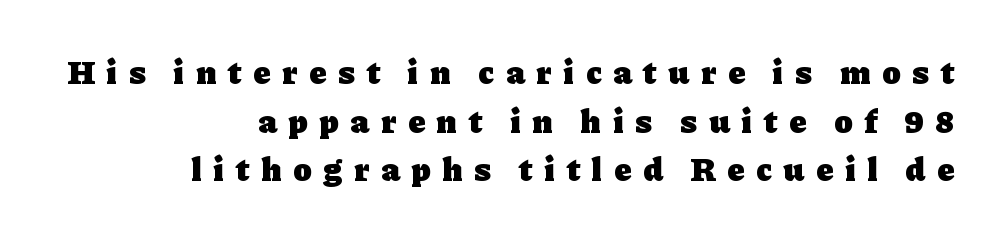
Q: Is the text bold? A: Yes.
Q: Is the text italic (slanted)? A: No, it is upright.
Q: Is the typeface a serif or a sans-serif typeface? A: Serif.
Q: Is the text underlined? A: No.
Q: How is the paragraph aligned? A: Right-aligned.
Q: Is the spacing between letters normal or unusually wide? A: Unusually wide.
Q: Is the spacing between lines tight, normal or loose? A: Normal.
Q: Width (condensed, normal, or wide)? A: Normal.
Q: Stroke contrast? A: Low.
Q: x-height? A: Medium.
Q: Monospaced? A: No.
